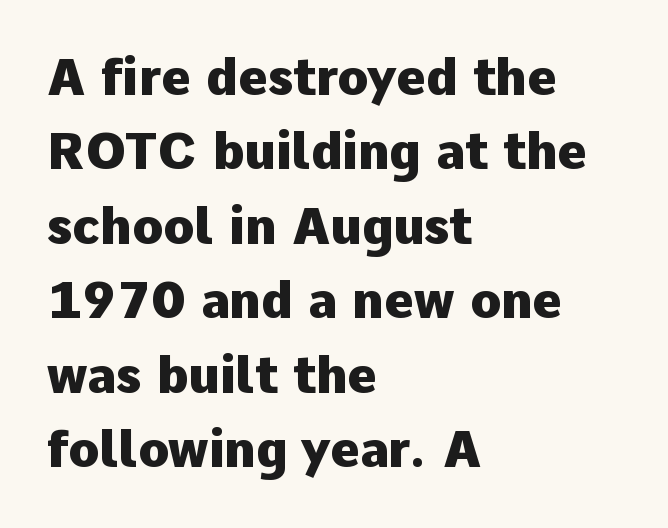
The image shows 50 px heavy sans-serif type, upright; set left-aligned, normal line spacing (1.49x), normal letter spacing, not underlined; low stroke contrast and a medium x-height.
